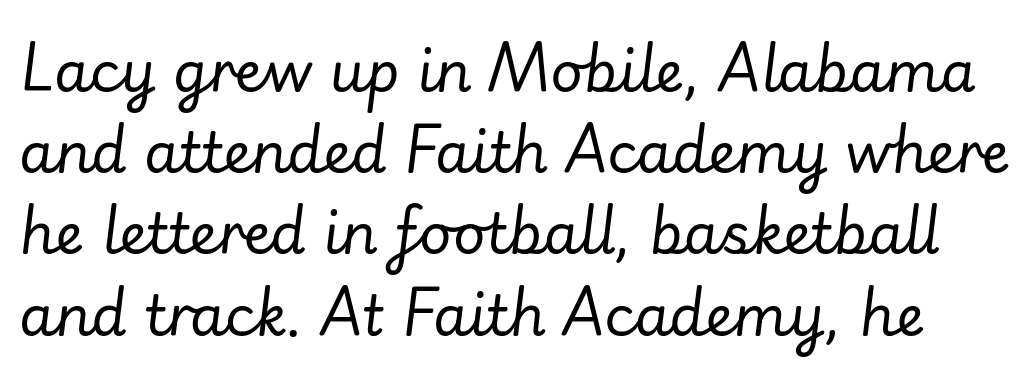
Q: Is the text bold? A: No.
Q: Is the text italic (slanted)? A: Yes, it leans right by about 7 degrees.
Q: Is the text underlined? A: No.
Q: Is the spacing between letters normal or unusually wide? A: Normal.
Q: Is the spacing between lines tight, normal or loose? A: Normal.
Q: Width (condensed, normal, or wide)? A: Normal.
Q: Stroke contrast? A: Low.
Q: x-height? A: Small.
Q: Monospaced? A: No.
